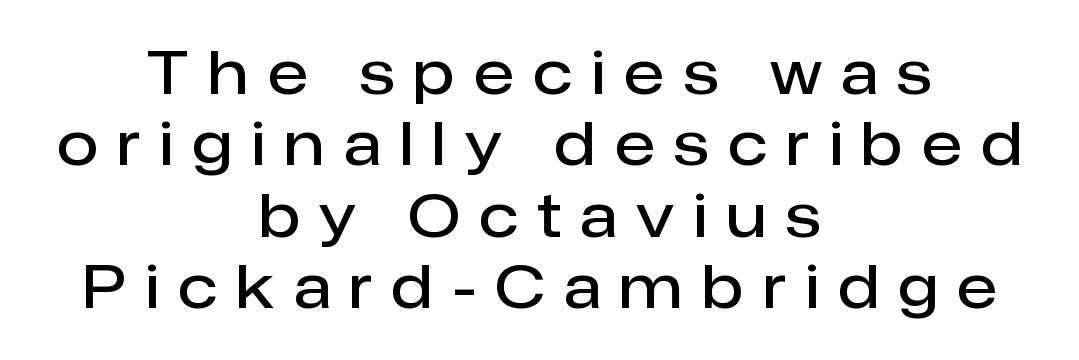
The image shows 60 px semibold sans-serif type, upright; set centered, line spacing 1.19x, unusually wide letter spacing (+0.32 em), not underlined; low stroke contrast and a medium x-height.
